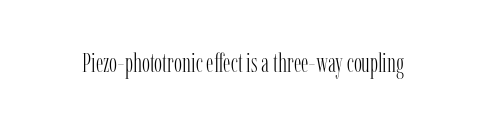
The image shows 27 px text type, upright; set normal letter spacing, not underlined.
